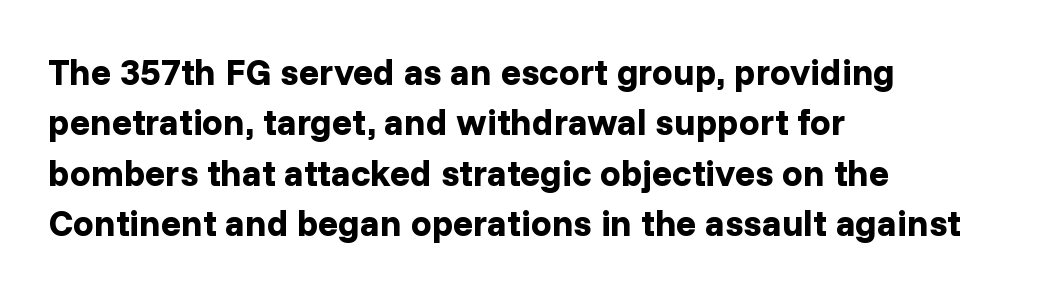
Designer's note — italics off, roman on. Leading matches the norm, producing a regular column. Students, this is bold: see how much ink each stroke carries. Character widths vary here, with narrow letters taking less room than wide ones. The passage is arranged the way most books set body copy — flush left. Nope, no serifs anywhere on these letters.
